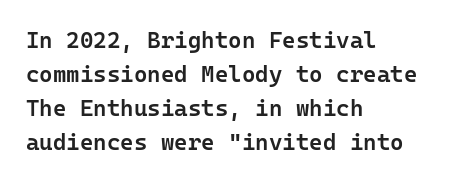
The type is set solid horizontally, with unmodified tracking. Letters rest on an invisible, unmarked baseline. The lettering holds an erect, upright posture throughout. Typeset ragged right — the left edge is the straight one. The block of text has a typical density, with ordinary space between rows.
